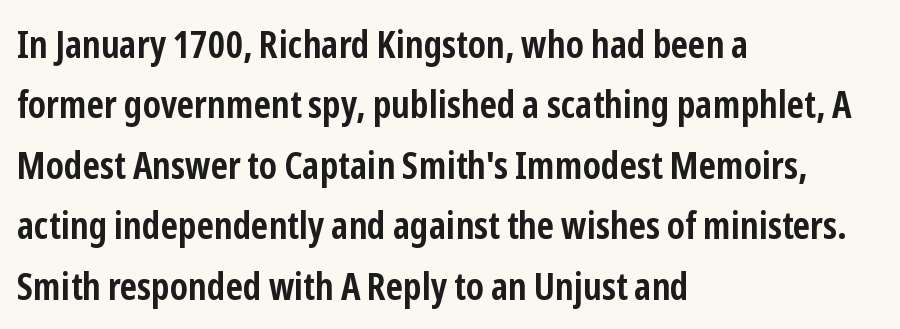
Q: Is the text bold? A: Yes.
Q: Is the text italic (slanted)? A: No, it is upright.
Q: Is the typeface a serif or a sans-serif typeface? A: Sans-serif.
Q: Is the text underlined? A: No.
Q: How is the paragraph aligned? A: Left-aligned.
Q: Is the spacing between letters normal or unusually wide? A: Normal.
Q: Is the spacing between lines tight, normal or loose? A: Normal.
Q: Width (condensed, normal, or wide)? A: Condensed.
Q: Stroke contrast? A: Low.
Q: x-height? A: Medium.
Q: Monospaced? A: No.
